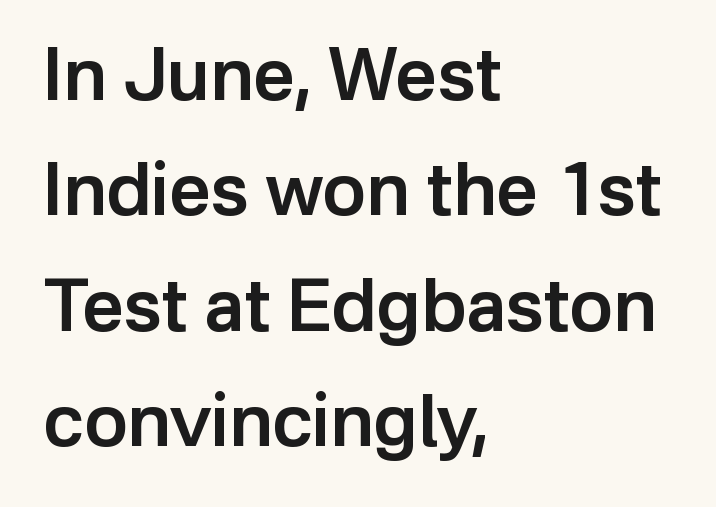
{"serif": "no", "italic": "no", "bold": "semi", "weight": "semibold", "width": "normal", "stroke_contrast": "low", "x_height": "medium", "monospaced": "no", "underline": "no", "align": "left", "line_spacing": "normal", "line_spacing_ratio": 1.58, "letter_spacing": "normal", "letter_spacing_em": 0.0, "glyph_px": 73}
